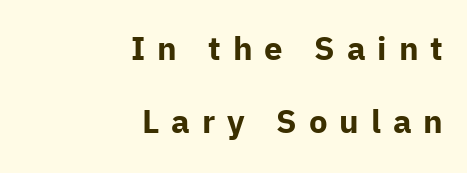
Each line ends at the same right margin while the left side varies. Varying glyph widths throughout — classic text-font behaviour. Only glyphs here, with clear space below each row. Is the letter spacing exaggerated? Yes — the characters are pushed far apart. How would I describe the line gaps? Wide and relaxed.
